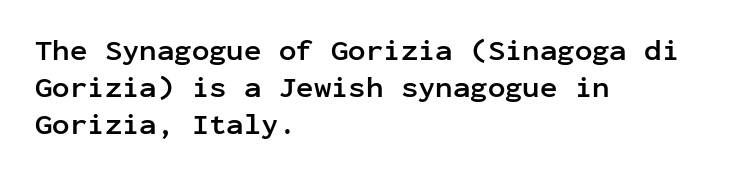
{"serif": "no", "italic": "no", "bold": "yes", "weight": "semibold", "width": "normal", "stroke_contrast": "low", "x_height": "medium", "monospaced": "yes", "underline": "no", "align": "left", "line_spacing": "normal", "line_spacing_ratio": 1.28, "letter_spacing": "normal", "letter_spacing_em": 0.0, "glyph_px": 29}
